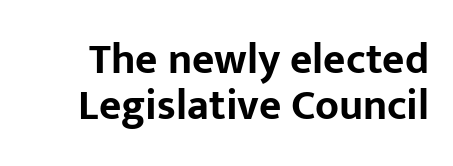
Q: Is the text bold? A: Yes.
Q: Is the text italic (slanted)? A: No, it is upright.
Q: Is the typeface a serif or a sans-serif typeface? A: Sans-serif.
Q: Is the text underlined? A: No.
Q: Is the spacing between letters normal or unusually wide? A: Normal.
Q: Is the spacing between lines tight, normal or loose? A: Tight.
Q: Width (condensed, normal, or wide)? A: Normal.
Q: Stroke contrast? A: Low.
Q: x-height? A: Medium.
Q: Monospaced? A: No.
